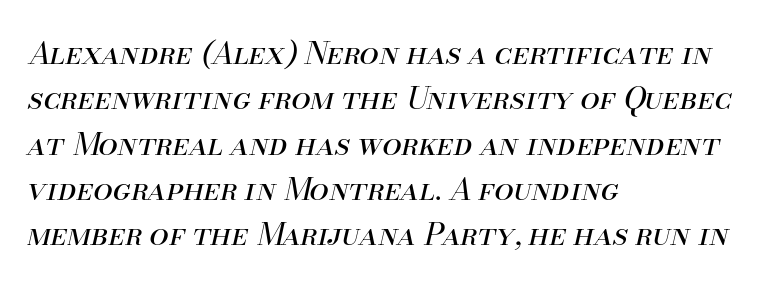
The image shows 31 px regular-weight type, italic (leaning right); set left-aligned, normal line spacing (1.46x), normal letter spacing, not underlined; medium stroke contrast and a small x-height.
